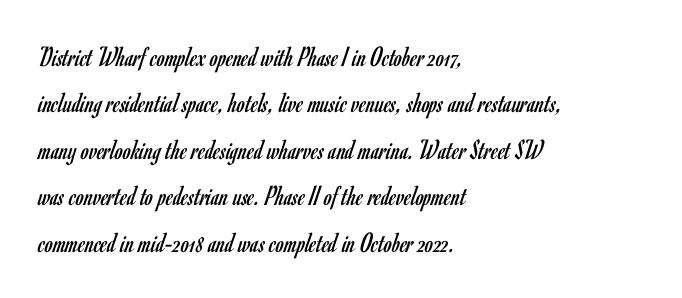
{"serif": "no", "bold": "no", "weight": "regular", "width": "condensed", "stroke_contrast": "low", "x_height": "small", "monospaced": "no", "underline": "no", "align": "left", "line_spacing": "normal", "line_spacing_ratio": 1.6, "letter_spacing": "normal", "letter_spacing_em": 0.0, "glyph_px": 29}
